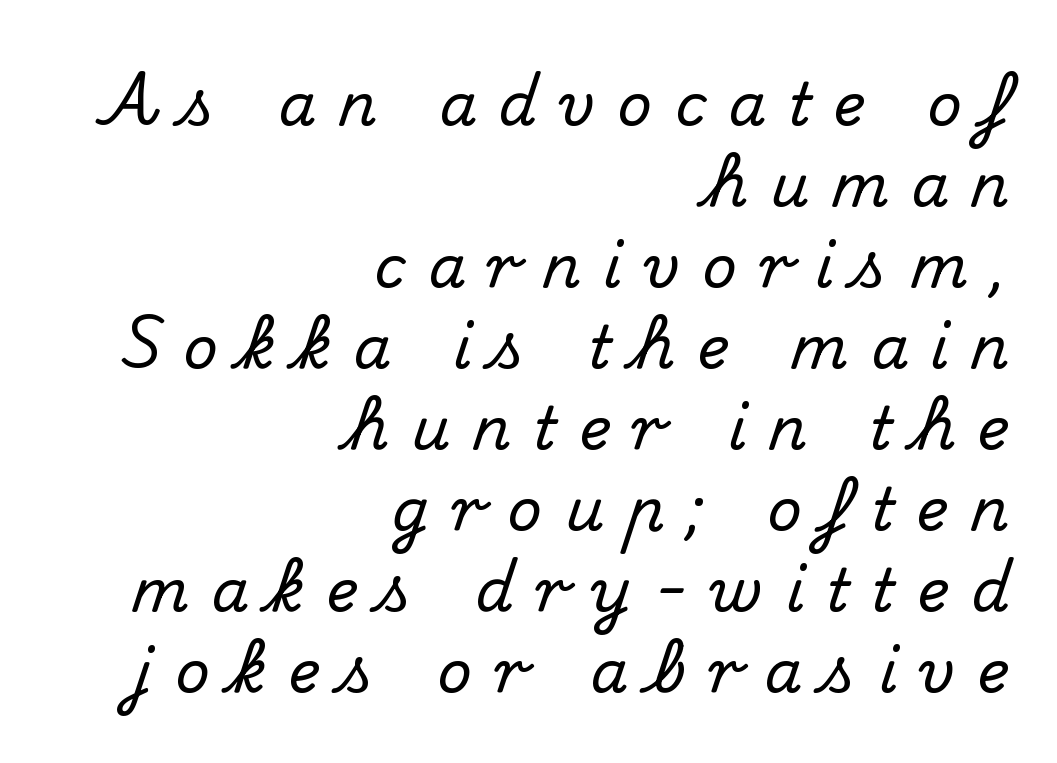
Q: Is the text italic (slanted)? A: Yes.
Q: Is the typeface a serif or a sans-serif typeface? A: Serif.
Q: Is the text underlined? A: No.
Q: How is the paragraph aligned? A: Right-aligned.
Q: Is the spacing between letters normal or unusually wide? A: Unusually wide.
Q: Is the spacing between lines tight, normal or loose? A: Normal.
Q: Width (condensed, normal, or wide)? A: Normal.
Q: Stroke contrast? A: Medium.
Q: x-height? A: Small.
Q: Monospaced? A: No.
